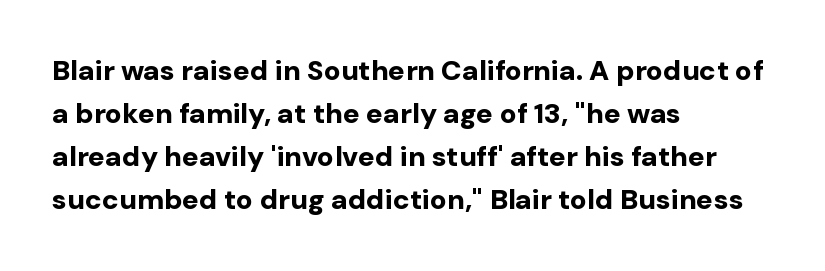
{"serif": "no", "italic": "no", "bold": "yes", "weight": "bold", "width": "normal", "stroke_contrast": "low", "x_height": "medium", "monospaced": "no", "underline": "no", "align": "left", "line_spacing": "normal", "line_spacing_ratio": 1.54, "letter_spacing": "normal", "letter_spacing_em": 0.0, "glyph_px": 28}
